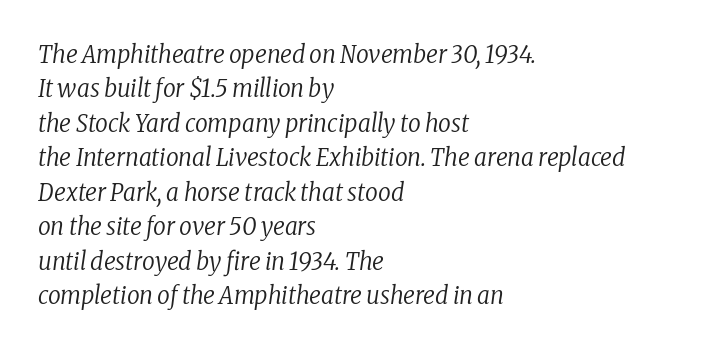
You can tell it's italic because the verticals aren't actually vertical. These lines keep a tight, regular rhythm from letter to letter. Beneath every word, the page is bare. Interline gaps are of average width in this sample.
